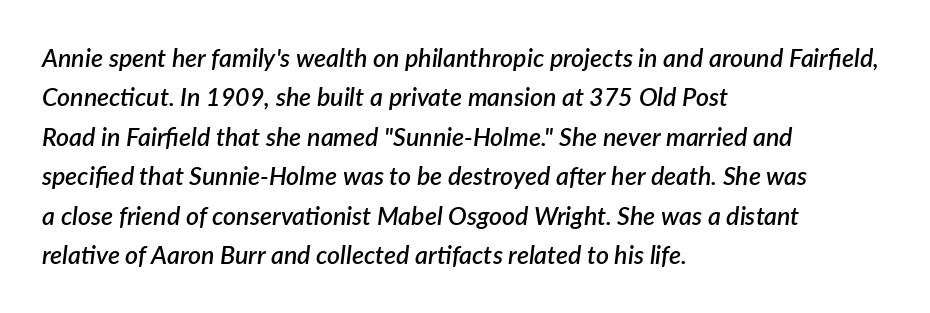
{"italic": "yes", "lean": "right", "slant_degrees": 7, "bold": "semi", "underline": "no", "align": "left", "line_spacing": "normal", "line_spacing_ratio": 1.58, "letter_spacing": "normal", "letter_spacing_em": 0.0, "glyph_px": 25}
